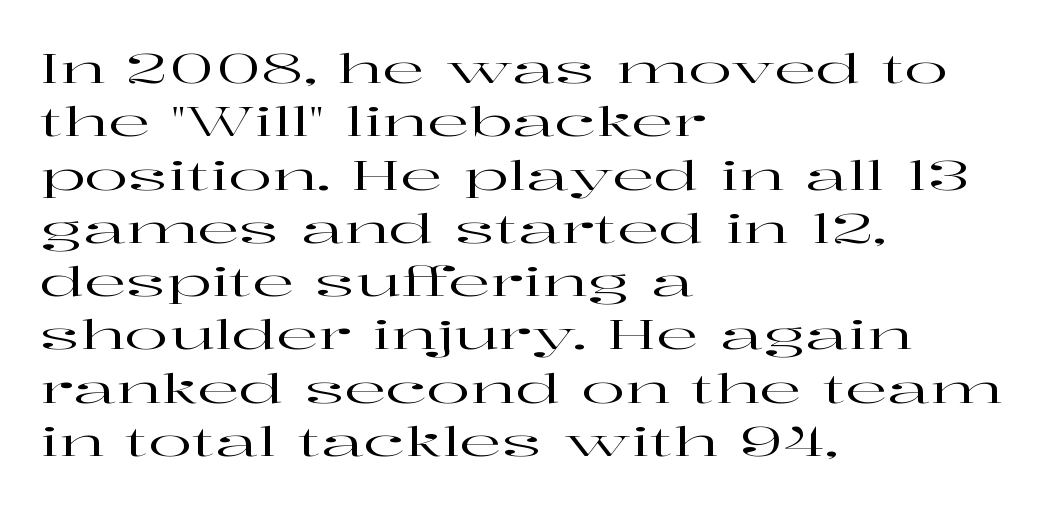
The lines in this sample share a left origin and differ only in where they stop. Observe the serifs anchoring each vertical stroke in this sample. The letters stand upright; this is a roman face. What's the leading like? Ordinary, nothing unusual. The space beneath each line is pristine and unruled. This sample uses plain, unmodified letter spacing.
